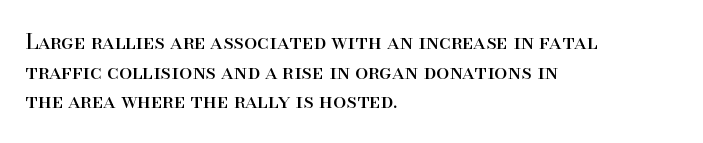
Quick note: underline off. Do the letters lean? They stand straight. The text block is weighted toward the left margin, trailing off unevenly rightward. This rendering leaves character spacing at its baseline value. Vertical spacing — default.
